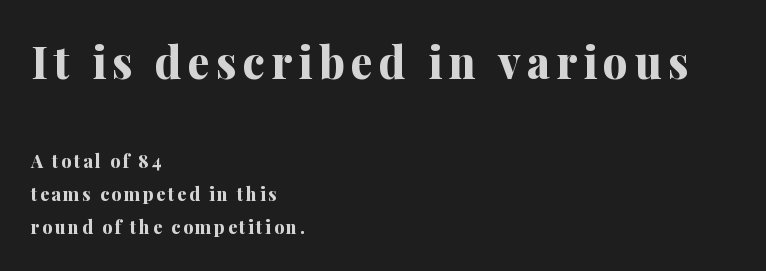
{"serif": "yes", "italic": "no", "bold": "yes", "weight": "bold", "width": "normal", "stroke_contrast": "medium", "x_height": "medium", "monospaced": "no", "underline": "no", "align": "left", "line_spacing_ratio": 1.85, "larger_block": "first", "size_ratio": 2.44, "glyph_px": 44}
